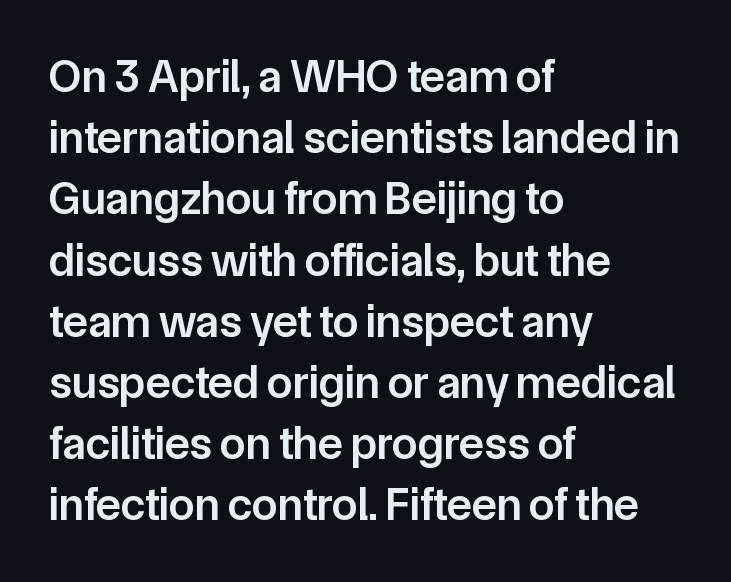
{"serif": "no", "italic": "no", "bold": "semi", "weight": "semibold", "width": "normal", "stroke_contrast": "low", "x_height": "medium", "monospaced": "no", "underline": "no", "align": "left", "line_spacing": "normal", "line_spacing_ratio": 1.33, "letter_spacing": "normal", "letter_spacing_em": 0.0, "glyph_px": 46}
